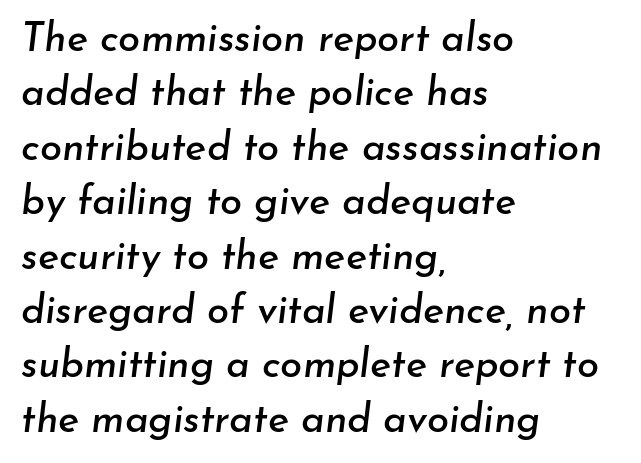
Looks like regular typesetting: each glyph gets only the width it needs. When letters slant like this, we call the style italic. How are the letters spaced? Ordinarily, with no added tracking. Words float on clear page, feet unadorned. Leading matches the norm, producing a regular column. These lines are set flush left with a ragged right edge.
